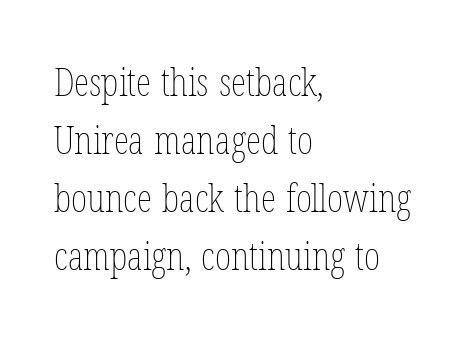
If you drew a line through each stem, it would be perfectly vertical. Bold? No — there's no thickening of the strokes. This sample has the flowing, uneven cadence of proportional lettering. Nobody touched the tracking dial on this one. This sample is left-justified, so line endings fall wherever the words run out.
